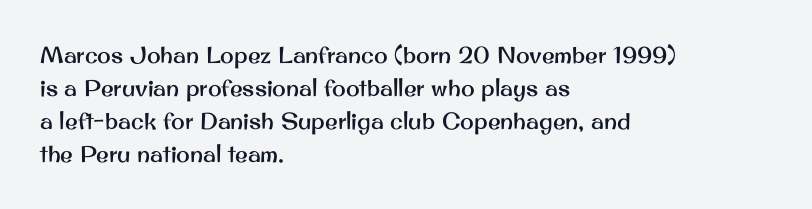
The image shows 23 px text type, upright; set left-aligned, normal line spacing (1.44x), normal letter spacing, not underlined.
